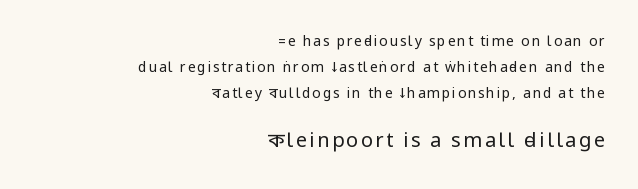
The image shows 20 px text type, upright; set right-aligned, line spacing 1.87x, not underlined; the second (bottom) block is 1.43x larger.
